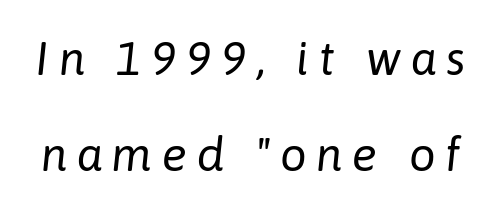
The image shows 47 px regular-weight type, italic (leaning right); set loose line spacing (2.04x), unusually wide letter spacing (+0.21 em), not underlined; low stroke contrast and a medium x-height.
